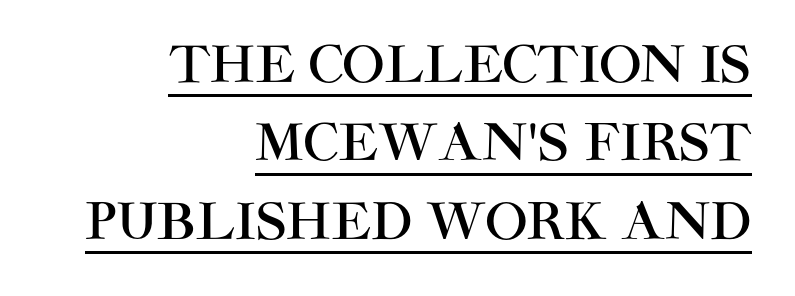
In terms of posture, this sample is upright. Compared with typical body copy, the letter spacing here is the same. Caption: lettering with a line underneath. Here the designer chose a conventional face with non-uniform glyph widths. The passage is arranged like a letterhead date or caption credit — flush right.
